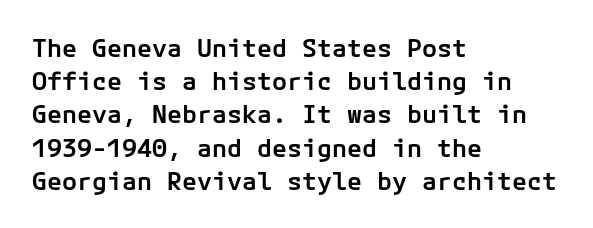
{"italic": "no", "bold": "semi", "underline": "no", "align": "left", "line_spacing": "normal", "line_spacing_ratio": 1.33, "letter_spacing": "normal", "letter_spacing_em": 0.0, "glyph_px": 25}
